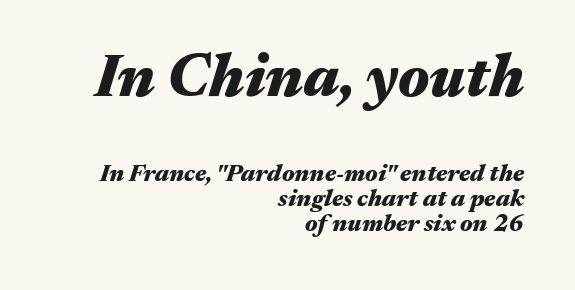
Q: Is the text bold? A: Yes.
Q: Is the text italic (slanted)? A: Yes, it leans right by about 17 degrees.
Q: Is the text underlined? A: No.
Q: How is the paragraph aligned? A: Right-aligned.
Q: Is the spacing between letters normal or unusually wide? A: Normal.
Q: Is the spacing between lines tight, normal or loose? A: Tight.
Q: Which block of text is set in a larger size, the first (top) or the second (bottom)? A: The first (top) one.
Q: Width (condensed, normal, or wide)? A: Wide.
Q: Stroke contrast? A: Medium.
Q: x-height? A: Medium.
Q: Monospaced? A: No.
